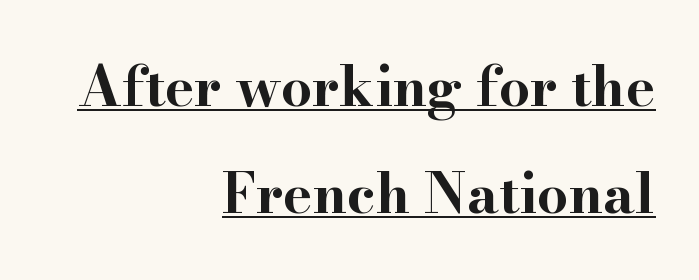
Proportional: the letters do not fall into vertical columns. Quick note: underline on. Vertical strokes here are truly vertical. The designer dialed line spacing up above the default. Set as a true bold cut, around the 700 mark. The glyphs in this specimen are seriffed.
